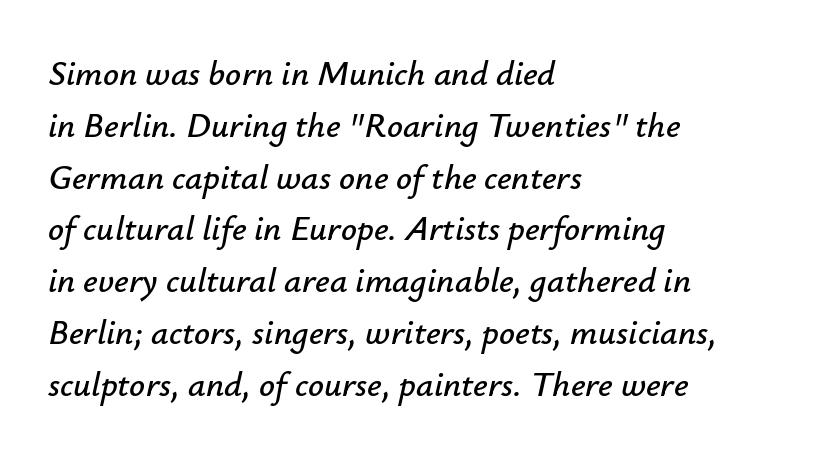
Successive baselines arrive at the customary interval. The face used here is rendered with its standard letterfit. Alignment: flush left. There's an unmistakable incline to the writing here. The rendering uses natural spacing where letterforms have individual widths.
